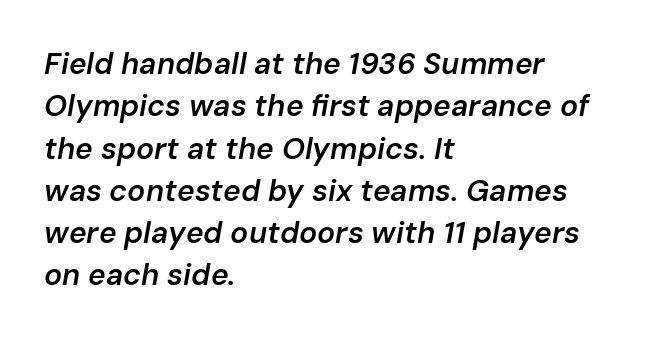
Q: Is the text bold? A: Semi-bold.
Q: Is the text italic (slanted)? A: Yes, it leans right by about 10 degrees.
Q: Is the text underlined? A: No.
Q: How is the paragraph aligned? A: Left-aligned.
Q: Is the spacing between letters normal or unusually wide? A: Normal.
Q: Is the spacing between lines tight, normal or loose? A: Normal.
Q: Width (condensed, normal, or wide)? A: Normal.
Q: Stroke contrast? A: Low.
Q: x-height? A: Medium.
Q: Monospaced? A: No.
